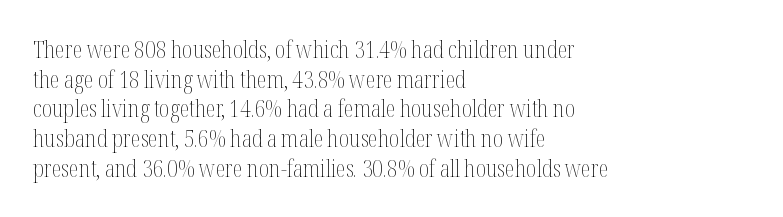
Q: Is the text bold? A: No.
Q: Is the text italic (slanted)? A: No, it is upright.
Q: Is the text underlined? A: No.
Q: How is the paragraph aligned? A: Left-aligned.
Q: Is the spacing between letters normal or unusually wide? A: Normal.
Q: Is the spacing between lines tight, normal or loose? A: Normal.
